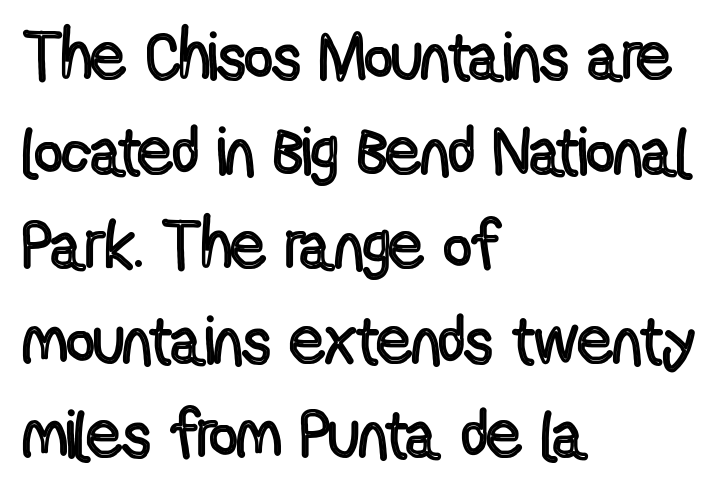
The image shows 68 px condensed type, upright; set left-aligned, normal line spacing (1.39x), normal letter spacing, not underlined; a medium x-height.
